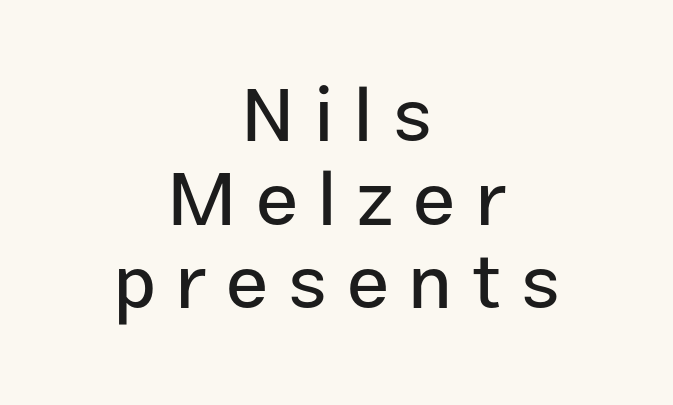
The image shows 76 px sans-serif type, upright; set centered, tight line spacing (1.1x), unusually wide letter spacing (+0.26 em), not underlined; low stroke contrast and a medium x-height.
